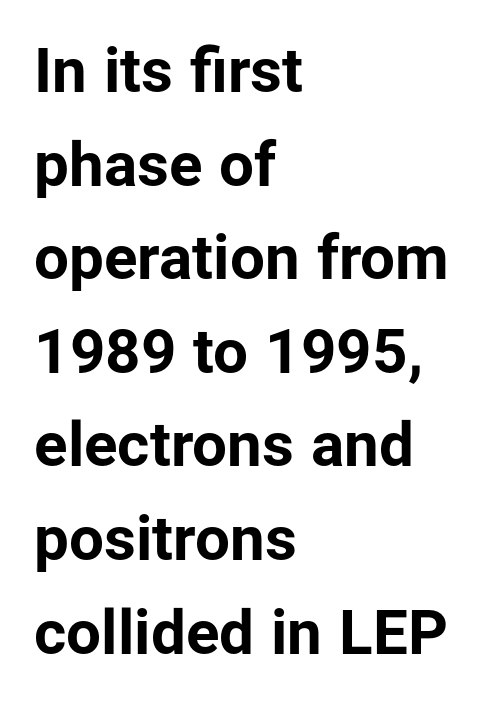
The image shows 62 px bold sans-serif type, upright; set left-aligned, normal line spacing (1.51x), normal letter spacing, not underlined; low stroke contrast and a medium x-height.
